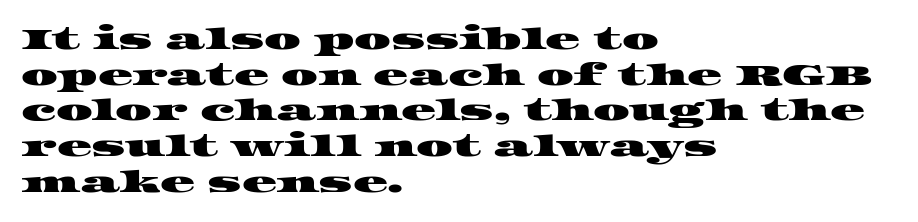
Q: Is the typeface a serif or a sans-serif typeface? A: Serif.
Q: Is the text underlined? A: No.
Q: How is the paragraph aligned? A: Left-aligned.
Q: Is the spacing between letters normal or unusually wide? A: Normal.
Q: Width (condensed, normal, or wide)? A: Wide.
Q: Stroke contrast? A: High.
Q: x-height? A: Large.
Q: Monospaced? A: No.
